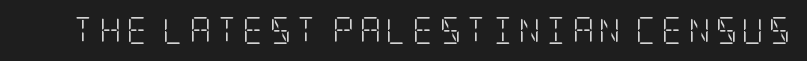
The space directly below the letters is spotless. The letters look calm and open, with moderate or lighter stems. Notice how the stems are strictly vertical — no italics here.
